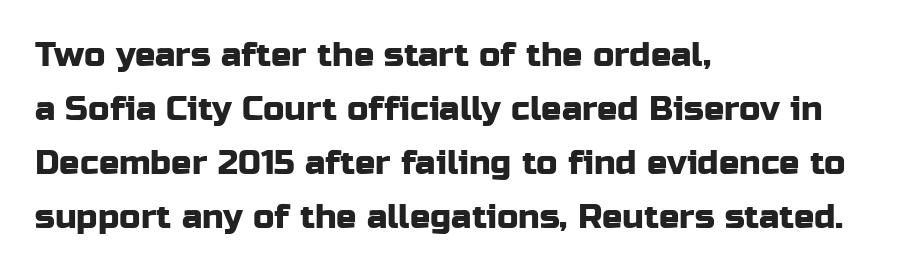
Q: Is the text italic (slanted)? A: No, it is upright.
Q: Is the typeface a serif or a sans-serif typeface? A: Sans-serif.
Q: Is the text underlined? A: No.
Q: How is the paragraph aligned? A: Left-aligned.
Q: Is the spacing between letters normal or unusually wide? A: Normal.
Q: Is the spacing between lines tight, normal or loose? A: Normal.
Q: Width (condensed, normal, or wide)? A: Normal.
Q: Stroke contrast? A: Low.
Q: x-height? A: Medium.
Q: Monospaced? A: No.
